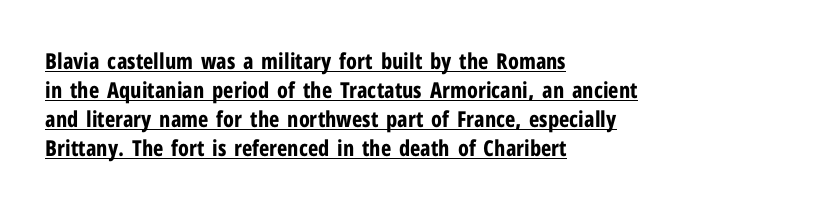
In terms of letterspacing, this is plain default setting. Regarding leading, the lines here are spaced in the standard way. These lines stack with their left ends in a neat column. Every character sits straight up, as roman type does. Has an underline been added? It has. On the weight axis this lands at bold, roughly 700.
